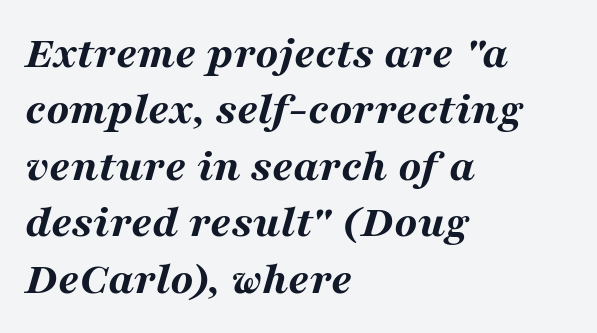
The image shows 47 px bold, wide type, italic (leaning right); set left-aligned, line spacing 1.2x, normal letter spacing, not underlined; medium stroke contrast and a medium x-height.
